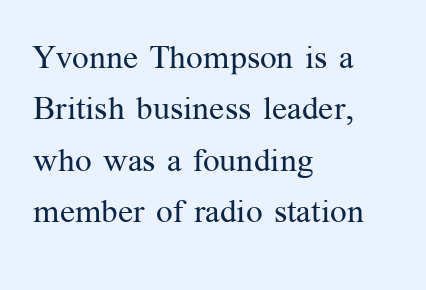
{"serif": "yes", "italic": "no", "bold": "no", "weight": "regular", "width": "normal", "stroke_contrast": "medium", "x_height": "medium", "monospaced": "no", "underline": "no", "align": "left", "line_spacing": "normal", "line_spacing_ratio": 1.56, "letter_spacing": "normal", "letter_spacing_em": 0.0, "glyph_px": 33}
